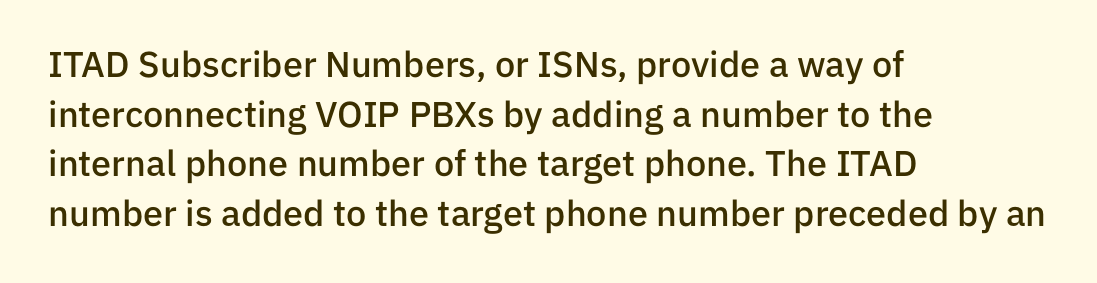
Q: Is the text bold? A: Semi-bold.
Q: Is the text italic (slanted)? A: No, it is upright.
Q: Is the typeface a serif or a sans-serif typeface? A: Sans-serif.
Q: Is the text underlined? A: No.
Q: How is the paragraph aligned? A: Left-aligned.
Q: Is the spacing between letters normal or unusually wide? A: Normal.
Q: Is the spacing between lines tight, normal or loose? A: Normal.
Q: Width (condensed, normal, or wide)? A: Normal.
Q: Stroke contrast? A: Low.
Q: x-height? A: Medium.
Q: Monospaced? A: No.
